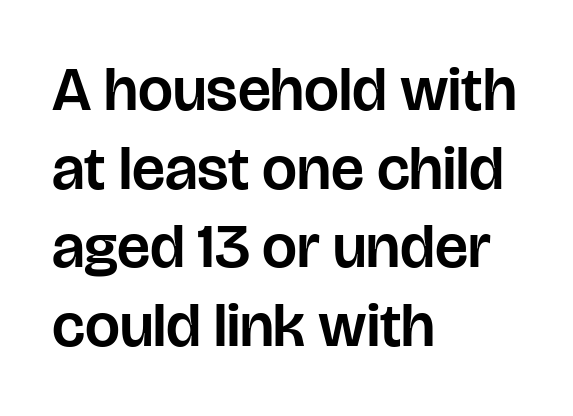
Summary of vertical rhythm: regular, with standard interline spacing. Plain, unruled lines of type. Proportional: the letters do not fall into vertical columns. The rag falls on the right side of this text block. Observe the absence of serifs on each vertical stroke in this sample.
